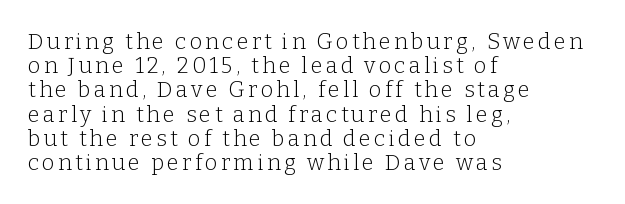
The image shows 22 px text type, upright; set left-aligned, tight line spacing (1.1x), not underlined.
